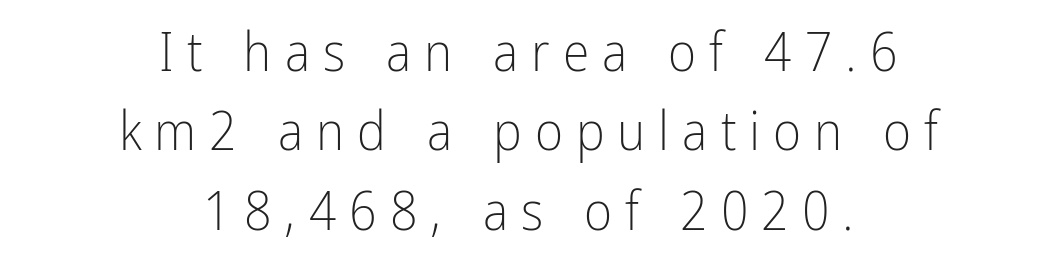
The image shows 54 px light, condensed sans-serif type, upright; set centered, normal line spacing (1.47x), unusually wide letter spacing (+0.24 em), not underlined; low stroke contrast and a medium x-height.
